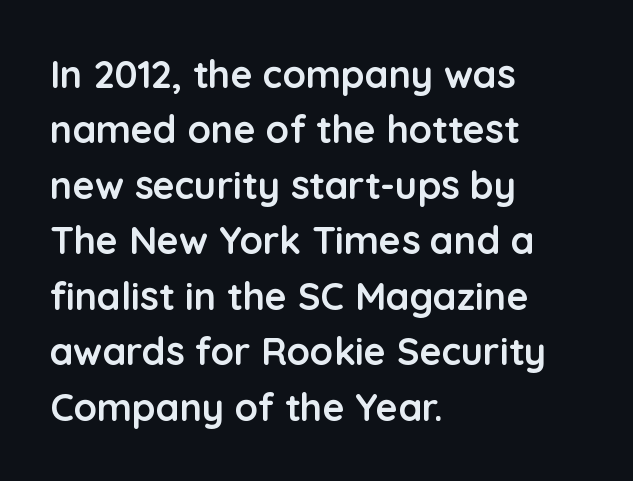
{"serif": "no", "italic": "no", "bold": "yes", "weight": "semibold", "width": "normal", "stroke_contrast": "low", "x_height": "medium", "monospaced": "no", "underline": "no", "align": "left", "line_spacing": "normal", "line_spacing_ratio": 1.46, "letter_spacing": "normal", "letter_spacing_em": 0.0, "glyph_px": 38}
